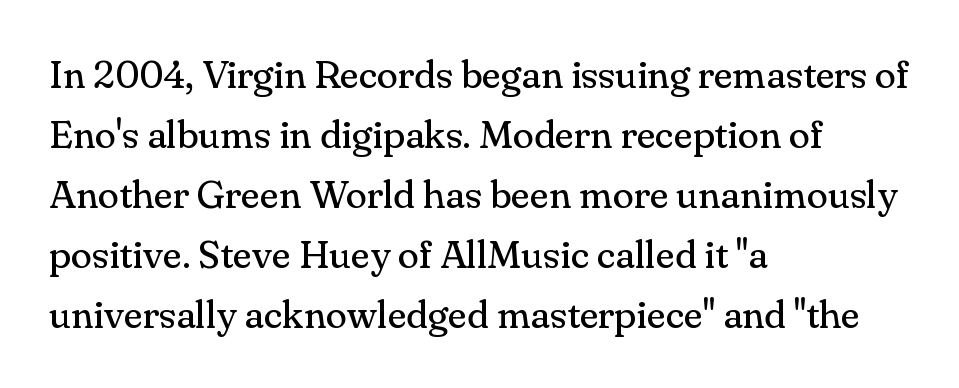
Q: Is the text bold? A: No.
Q: Is the text italic (slanted)? A: No, it is upright.
Q: Is the typeface a serif or a sans-serif typeface? A: Serif.
Q: Is the text underlined? A: No.
Q: How is the paragraph aligned? A: Left-aligned.
Q: Is the spacing between letters normal or unusually wide? A: Normal.
Q: Is the spacing between lines tight, normal or loose? A: Normal.
Q: Width (condensed, normal, or wide)? A: Normal.
Q: Stroke contrast? A: Medium.
Q: x-height? A: Small.
Q: Monospaced? A: No.
